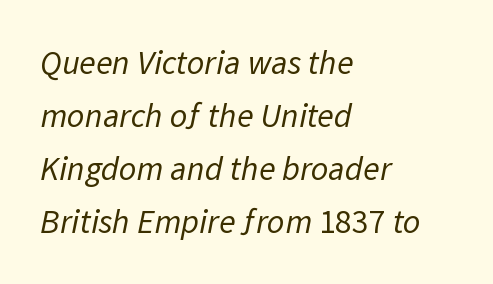
{"serif": "no", "bold": "no", "weight": "regular", "width": "normal", "stroke_contrast": "low", "x_height": "medium", "monospaced": "no", "underline": "no", "align": "left", "line_spacing": "normal", "line_spacing_ratio": 1.56, "letter_spacing": "normal", "letter_spacing_em": 0.0, "glyph_px": 34}
